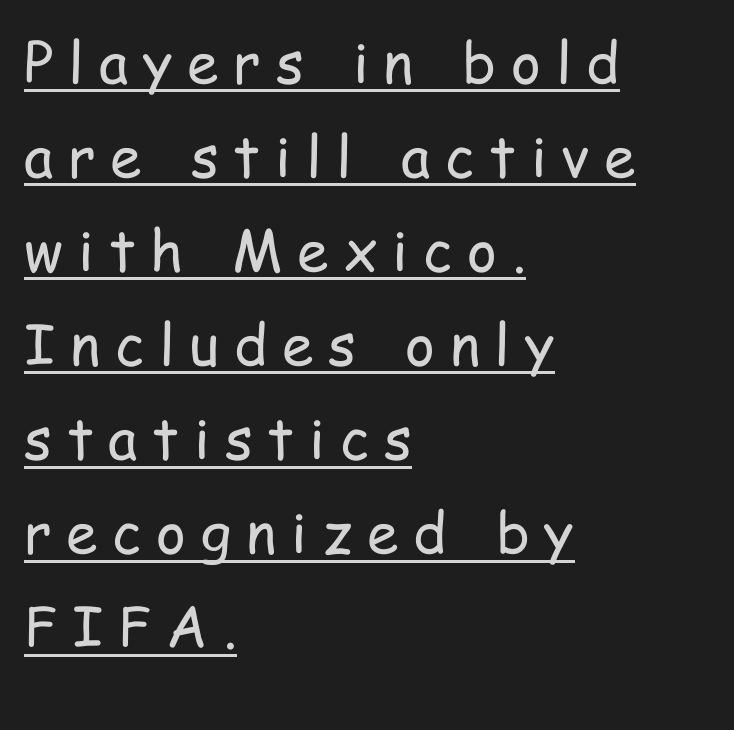
The image shows 57 px regular-weight, condensed sans-serif type, upright; set left-aligned, normal line spacing (1.65x), unusually wide letter spacing (+0.26 em), underlined; low stroke contrast and a medium x-height.
